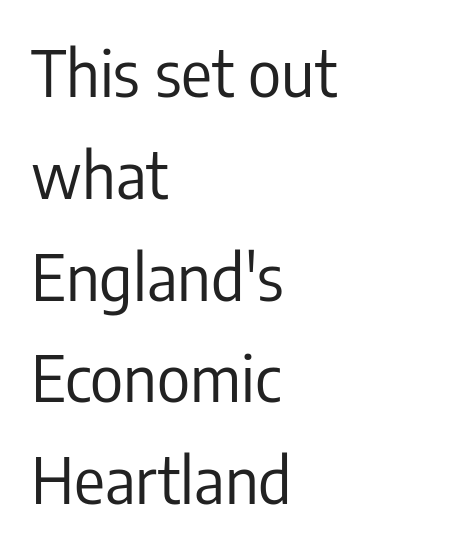
{"serif": "no", "italic": "no", "bold": "no", "weight": "regular", "width": "condensed", "stroke_contrast": "low", "x_height": "medium", "monospaced": "no", "underline": "no", "align": "left", "line_spacing": "normal", "line_spacing_ratio": 1.59, "letter_spacing": "normal", "letter_spacing_em": 0.0, "glyph_px": 64}
